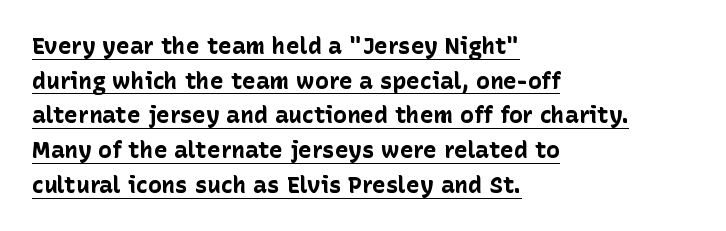
Q: Is the text bold? A: Yes.
Q: Is the text italic (slanted)? A: No, it is upright.
Q: Is the text underlined? A: Yes.
Q: How is the paragraph aligned? A: Left-aligned.
Q: Is the spacing between letters normal or unusually wide? A: Normal.
Q: Is the spacing between lines tight, normal or loose? A: Normal.
